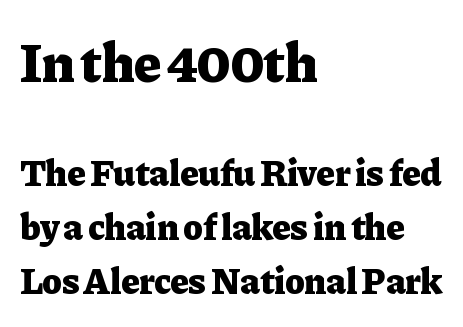
{"serif": "yes", "italic": "no", "bold": "yes", "weight": "heavy", "width": "normal", "stroke_contrast": "low", "x_height": "medium", "monospaced": "no", "underline": "no", "align": "left", "line_spacing": "normal", "line_spacing_ratio": 1.46, "letter_spacing": "normal", "letter_spacing_em": 0.0, "larger_block": "first", "size_ratio": 1.49, "glyph_px": 55}
